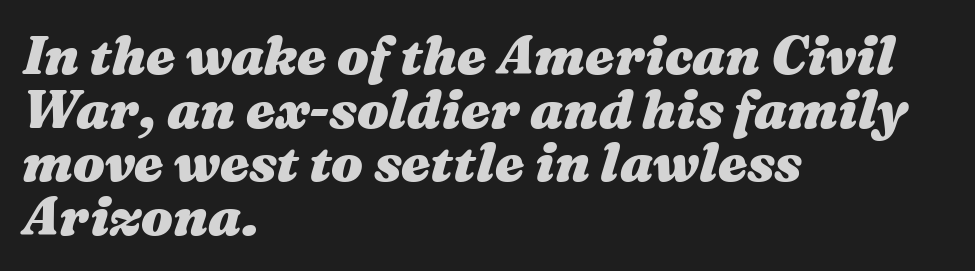
Q: Is the text bold? A: Yes.
Q: Is the text italic (slanted)? A: Yes, it leans right by about 16 degrees.
Q: Is the text underlined? A: No.
Q: How is the paragraph aligned? A: Left-aligned.
Q: Is the spacing between letters normal or unusually wide? A: Normal.
Q: Is the spacing between lines tight, normal or loose? A: Tight.
Q: Width (condensed, normal, or wide)? A: Wide.
Q: Stroke contrast? A: Medium.
Q: x-height? A: Medium.
Q: Monospaced? A: No.
